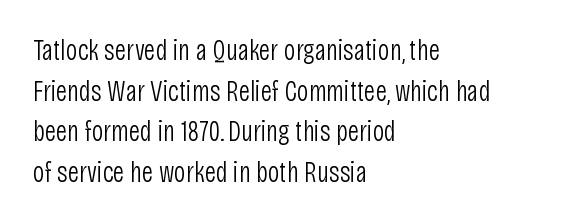
Q: Is the text bold? A: No.
Q: Is the text italic (slanted)? A: No, it is upright.
Q: Is the typeface a serif or a sans-serif typeface? A: Sans-serif.
Q: Is the text underlined? A: No.
Q: How is the paragraph aligned? A: Left-aligned.
Q: Is the spacing between letters normal or unusually wide? A: Normal.
Q: Is the spacing between lines tight, normal or loose? A: Normal.
Q: Width (condensed, normal, or wide)? A: Condensed.
Q: Stroke contrast? A: Low.
Q: x-height? A: Large.
Q: Monospaced? A: No.
